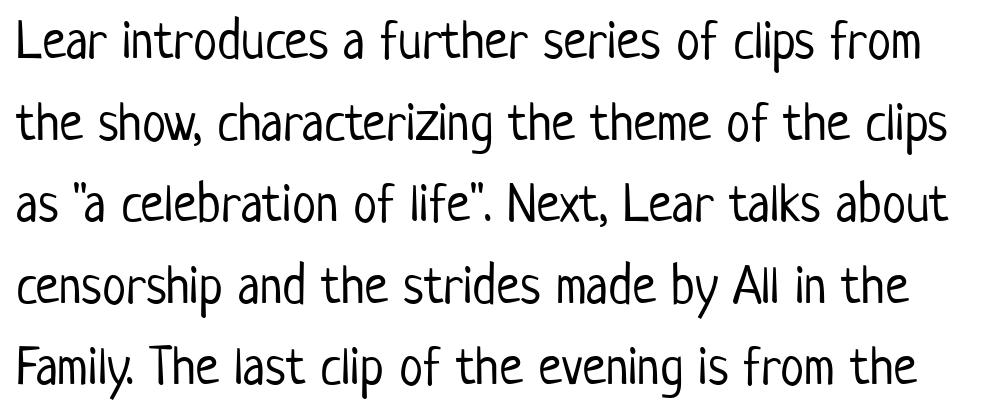
{"serif": "no", "italic": "no", "bold": "no", "weight": "light", "width": "condensed", "stroke_contrast": "low", "x_height": "medium", "monospaced": "no", "underline": "no", "line_spacing": "normal", "line_spacing_ratio": 1.51, "letter_spacing": "normal", "letter_spacing_em": 0.0, "glyph_px": 54}
